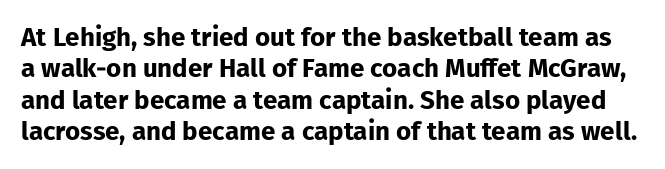
The image shows 26 px bold type, upright; set line spacing 1.21x, normal letter spacing, not underlined.
